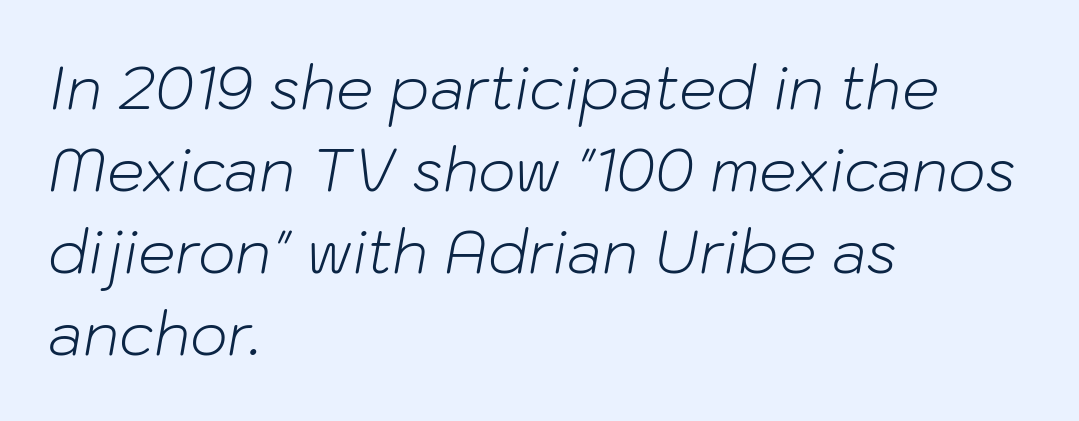
Q: Is the text bold? A: No.
Q: Is the text italic (slanted)? A: Yes, it leans right by about 10 degrees.
Q: Is the text underlined? A: No.
Q: How is the paragraph aligned? A: Left-aligned.
Q: Is the spacing between letters normal or unusually wide? A: Normal.
Q: Is the spacing between lines tight, normal or loose? A: Normal.
Q: Width (condensed, normal, or wide)? A: Normal.
Q: Stroke contrast? A: Low.
Q: x-height? A: Medium.
Q: Monospaced? A: No.
